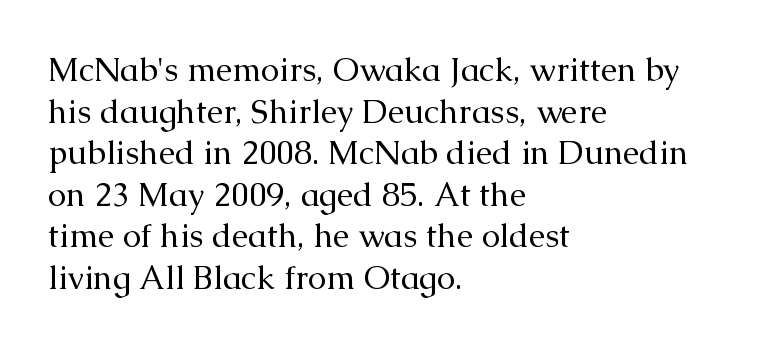
Nobody touched the tracking dial on this one. Has an underline been added? It has not. The text block is weighted toward the left margin, trailing off unevenly rightward. Leading matches the norm, producing a regular column. Notice how the stems are strictly vertical — no italics here. The font family rendered here belongs to the serif group.
